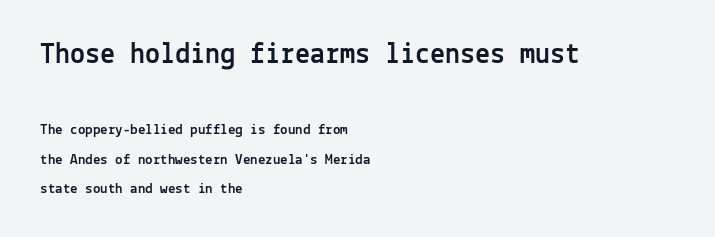
The image shows 30 px sans-serif type, upright, monospaced; set left-aligned, loose line spacing (1.95x), normal letter spacing, not underlined; the first (top) block is 2.0x larger; a medium x-height.
